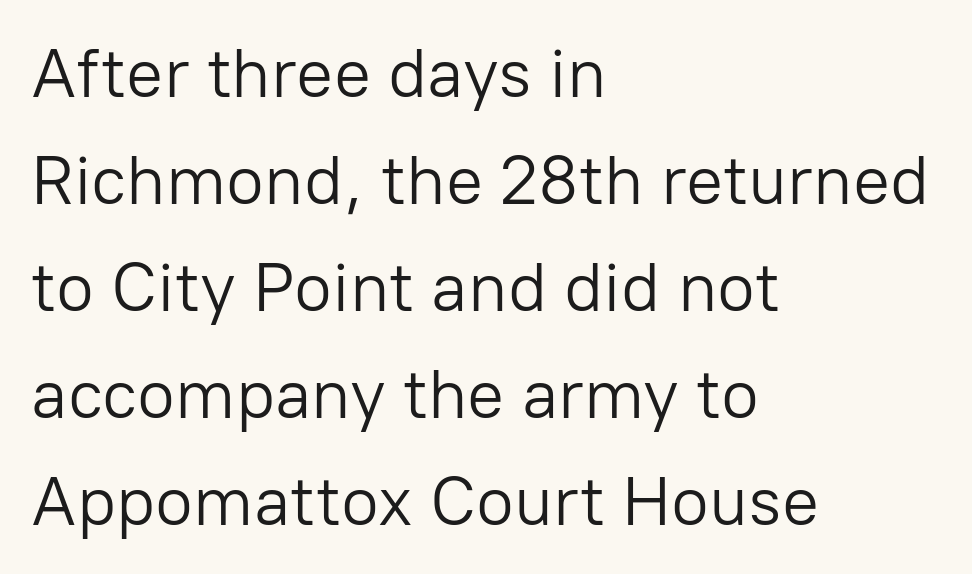
The image shows 69 px light sans-serif type, upright; set left-aligned, normal line spacing (1.55x), normal letter spacing, not underlined; low stroke contrast and a medium x-height.
